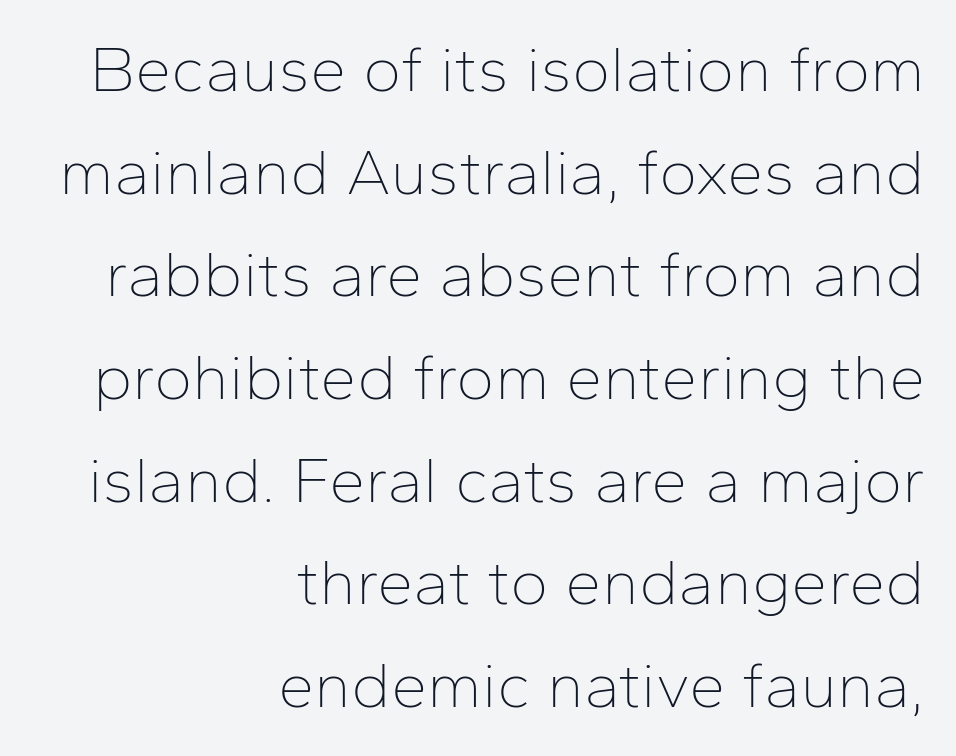
The image shows 65 px thin sans-serif type, upright; set right-aligned, normal line spacing (1.58x), normal letter spacing, not underlined; low stroke contrast and a medium x-height.
